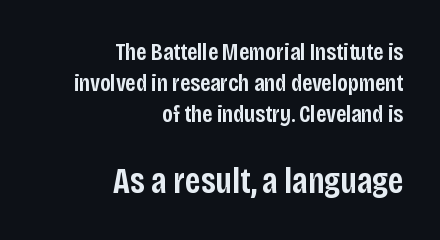
Type without underlining. The characters display no serif detailing; their extremities are plain. Typeset ragged left — the right edge is the straight one. Scale increases going downward across the two blocks. Characters follow at the spacing the type designer built in. The lines sit at an ordinary, default distance from one another.
